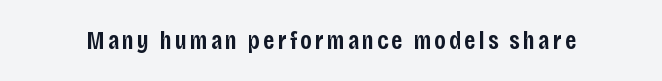
{"italic": "no", "bold": "semi", "underline": "no", "glyph_px": 26}
